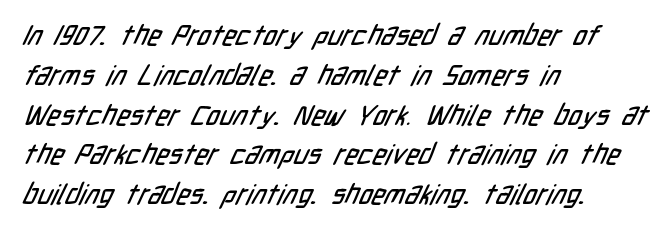
{"serif": "no", "width": "condensed", "stroke_contrast": "low", "x_height": "medium", "monospaced": "no", "underline": "no", "align": "left", "line_spacing": "normal", "line_spacing_ratio": 1.42, "letter_spacing": "normal", "letter_spacing_em": 0.0, "glyph_px": 28}
